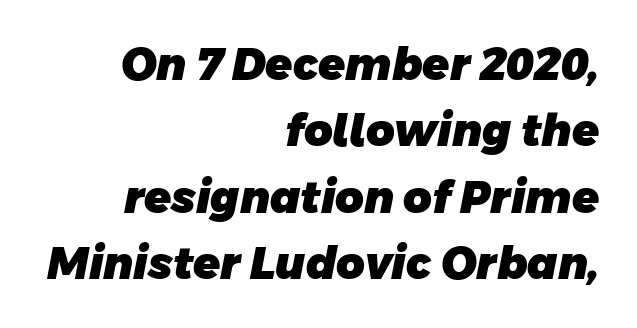
{"serif": "no", "bold": "yes", "weight": "heavy", "width": "normal", "stroke_contrast": "low", "x_height": "large", "monospaced": "no", "underline": "no", "align": "right", "line_spacing": "normal", "line_spacing_ratio": 1.51, "letter_spacing": "normal", "letter_spacing_em": 0.0, "glyph_px": 44}
